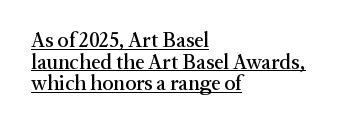
{"italic": "no", "underline": "yes", "align": "left", "line_spacing": "tight", "line_spacing_ratio": 1.03, "letter_spacing": "normal", "letter_spacing_em": 0.0, "glyph_px": 21}
